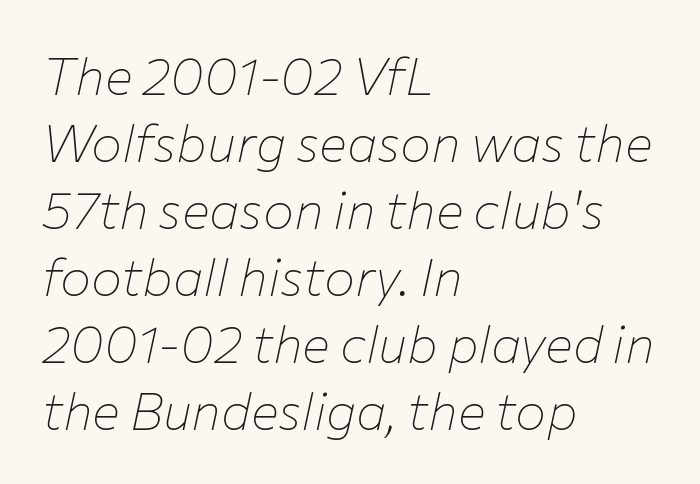
Q: Is the text bold? A: No.
Q: Is the text italic (slanted)? A: Yes, it leans right by about 12 degrees.
Q: Is the text underlined? A: No.
Q: How is the paragraph aligned? A: Left-aligned.
Q: Is the spacing between letters normal or unusually wide? A: Normal.
Q: Is the spacing between lines tight, normal or loose? A: Normal.
Q: Width (condensed, normal, or wide)? A: Normal.
Q: Stroke contrast? A: Low.
Q: x-height? A: Medium.
Q: Monospaced? A: No.
